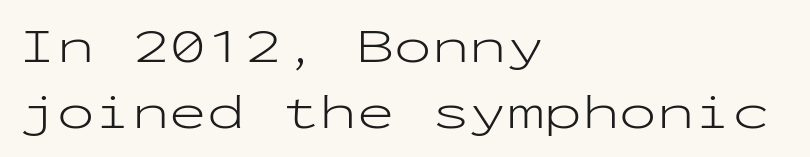
Q: Is the text bold? A: No.
Q: Is the text italic (slanted)? A: No, it is upright.
Q: Is the typeface a serif or a sans-serif typeface? A: Sans-serif.
Q: Is the text underlined? A: No.
Q: How is the paragraph aligned? A: Left-aligned.
Q: Is the spacing between letters normal or unusually wide? A: Normal.
Q: Is the spacing between lines tight, normal or loose? A: Normal.
Q: Width (condensed, normal, or wide)? A: Wide.
Q: Stroke contrast? A: Low.
Q: x-height? A: Medium.
Q: Monospaced? A: Yes.
